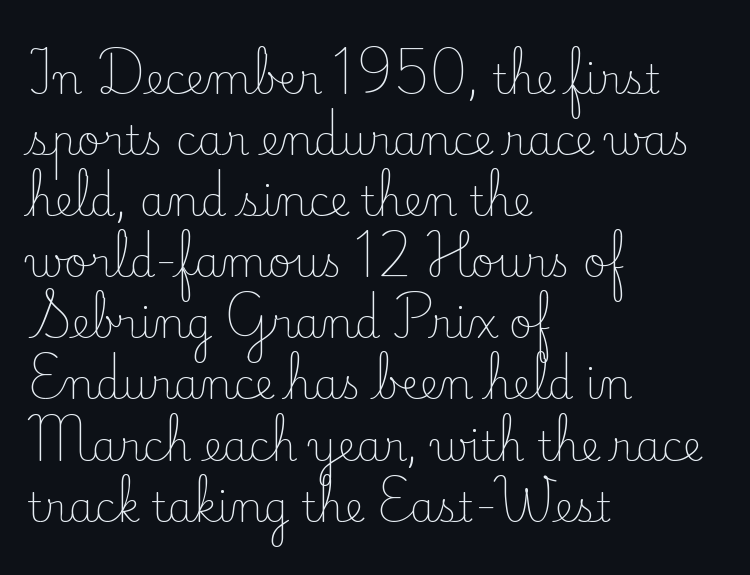
Caption: face not bold, strokes unweighted. Quick note: underline off. These lines stack with their left ends in a neat column. The line-height multiplier appears to be the usual default.
